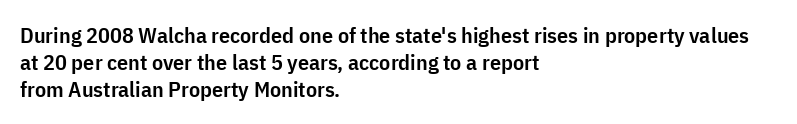
Q: Is the text bold? A: Semi-bold.
Q: Is the text italic (slanted)? A: No, it is upright.
Q: Is the text underlined? A: No.
Q: How is the paragraph aligned? A: Left-aligned.
Q: Is the spacing between letters normal or unusually wide? A: Normal.
